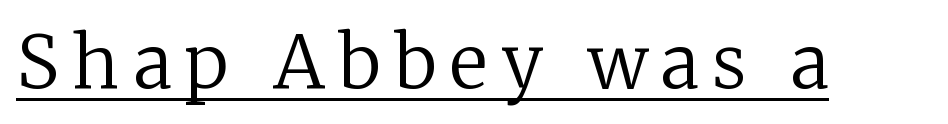
Q: Is the text bold? A: No.
Q: Is the text italic (slanted)? A: No, it is upright.
Q: Is the typeface a serif or a sans-serif typeface? A: Serif.
Q: Is the text underlined? A: Yes.
Q: Width (condensed, normal, or wide)? A: Normal.
Q: Stroke contrast? A: Low.
Q: x-height? A: Medium.
Q: Monospaced? A: No.
